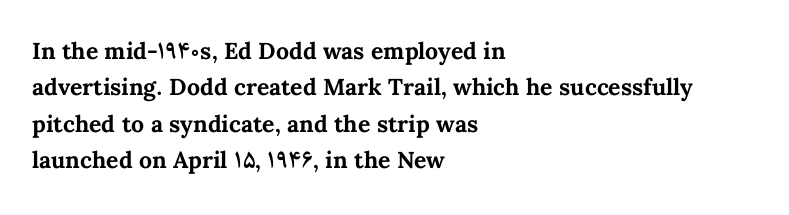
The image shows 23 px bold type, upright; set left-aligned, normal line spacing (1.58x), normal letter spacing, not underlined.
